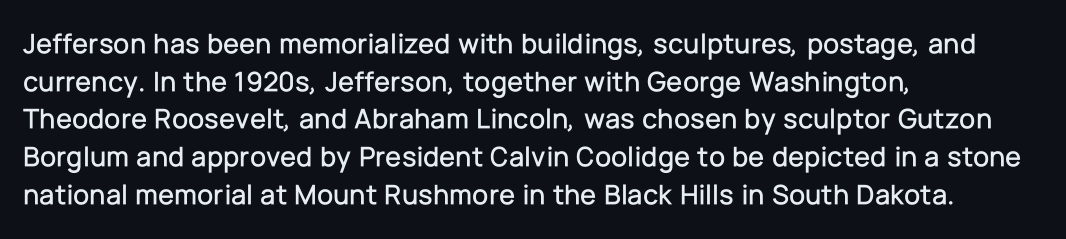
You could not count columns in this text — the font is proportionally spaced. The ragged edge is on the right, which tells us the setting is flush left. The typeface chosen for these lines omits serifs. Lines of text with bare space underneath.
